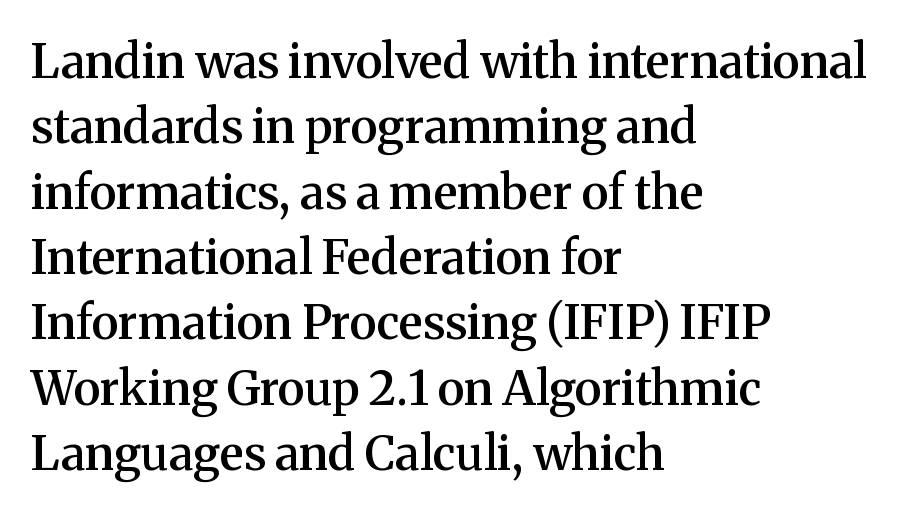
Where is the straight margin? On the left. Default kerning and tracking; the words read as compact shapes. Any mark beneath the type? The region is blank. The passage shown is typed in a proportional face where columns would drift. Stems and bowls a touch heavier than normal — semibold.
